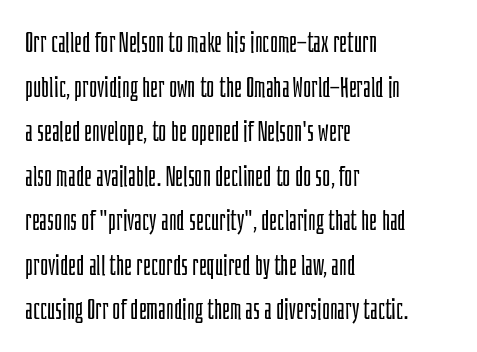
The image shows 28 px light, condensed sans-serif type, upright; set left-aligned, normal line spacing (1.59x), normal letter spacing, not underlined; low stroke contrast and a large x-height.
